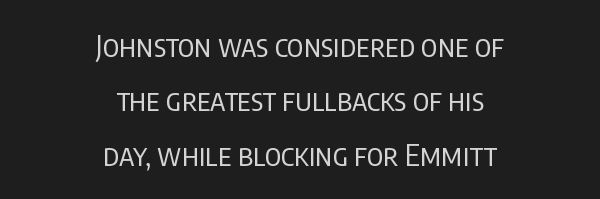
Q: Is the text bold? A: No.
Q: Is the text italic (slanted)? A: No, it is upright.
Q: Is the typeface a serif or a sans-serif typeface? A: Sans-serif.
Q: Is the text underlined? A: No.
Q: How is the paragraph aligned? A: Centered.
Q: Is the spacing between letters normal or unusually wide? A: Normal.
Q: Width (condensed, normal, or wide)? A: Condensed.
Q: Stroke contrast? A: Low.
Q: x-height? A: Large.
Q: Monospaced? A: No.
